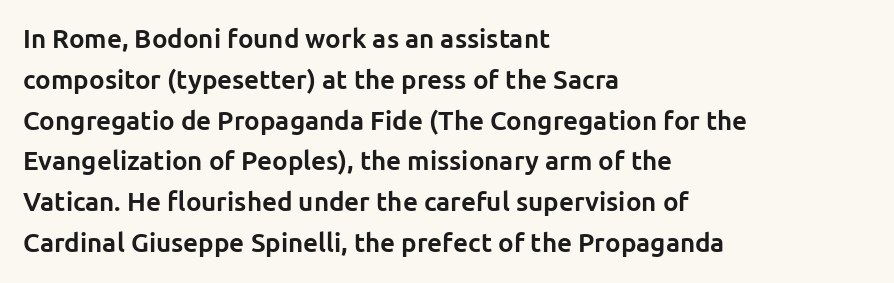
The image shows 26 px bold type, upright; set left-aligned, normal line spacing (1.57x), normal letter spacing, not underlined.
